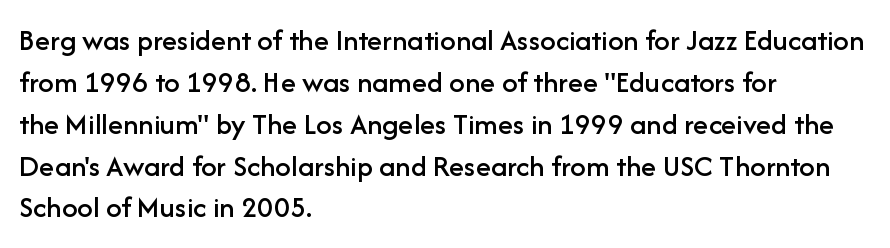
{"serif": "no", "italic": "no", "width": "normal", "stroke_contrast": "low", "x_height": "medium", "monospaced": "no", "underline": "no", "align": "left", "line_spacing": "normal", "line_spacing_ratio": 1.35, "letter_spacing": "normal", "letter_spacing_em": 0.0, "glyph_px": 31}
